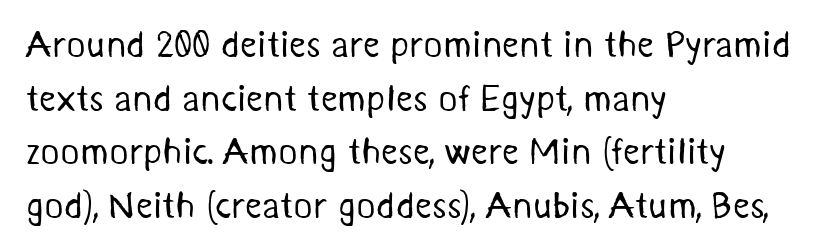
Q: Is the text bold? A: No.
Q: Is the typeface a serif or a sans-serif typeface? A: Sans-serif.
Q: Is the text underlined? A: No.
Q: How is the paragraph aligned? A: Left-aligned.
Q: Is the spacing between letters normal or unusually wide? A: Normal.
Q: Is the spacing between lines tight, normal or loose? A: Normal.
Q: Width (condensed, normal, or wide)? A: Normal.
Q: Stroke contrast? A: Medium.
Q: x-height? A: Medium.
Q: Monospaced? A: No.
